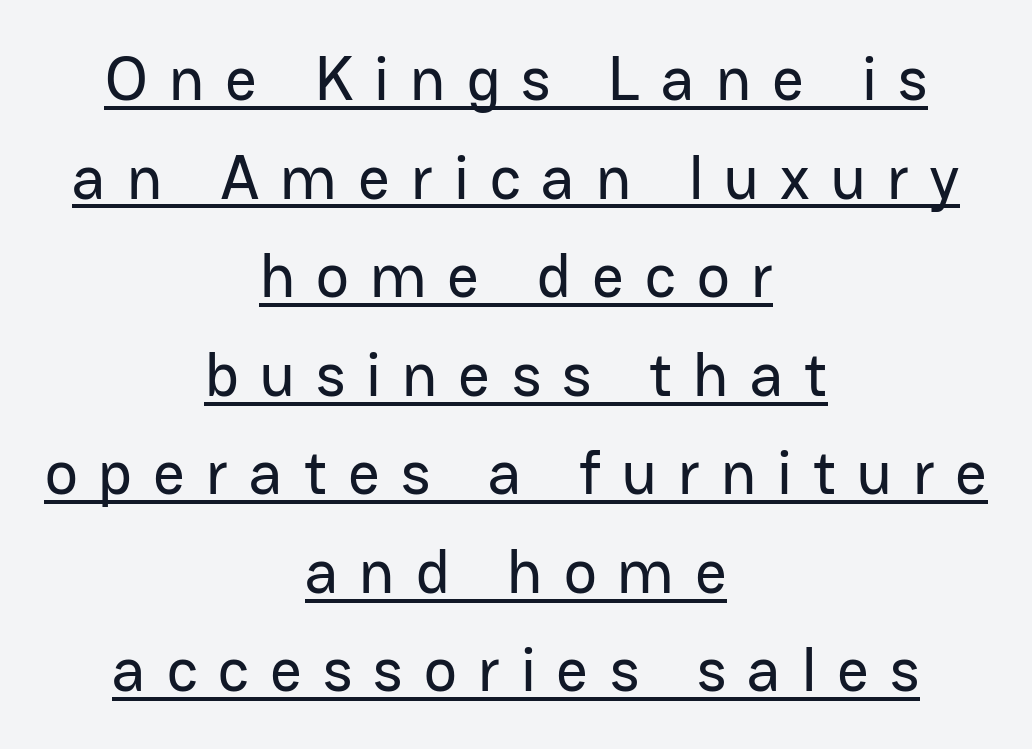
{"serif": "no", "italic": "no", "width": "normal", "stroke_contrast": "low", "x_height": "medium", "monospaced": "no", "underline": "yes", "align": "center", "line_spacing": "normal", "line_spacing_ratio": 1.59, "letter_spacing": "wide", "letter_spacing_em": 0.34, "glyph_px": 62}
